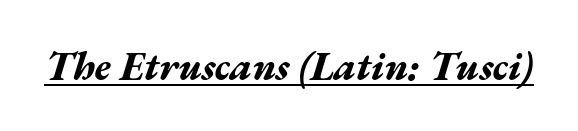
The face used here appears with an underline applied. These lines carry a lot of weight — the face is fully bold. Compared with ordinary roman type, these characters are visibly tilted. Varying glyph widths throughout — classic text-font behaviour. Tracking here is standard; glyphs follow each other at the usual distance.
